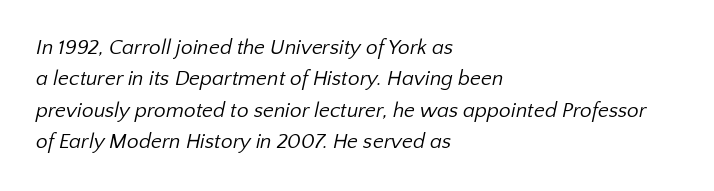
The image shows 21 px text type; set left-aligned, normal line spacing (1.5x), normal letter spacing, not underlined.
